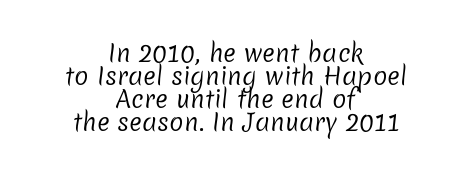
The space beneath each line is pristine and unruled. Default kerning and tracking; the words read as compact shapes. The line-height multiplier appears low, near solid setting. Both edges are ragged and mirror each other, which tells us the setting is centered. Weight: not bold — regular or lighter.
